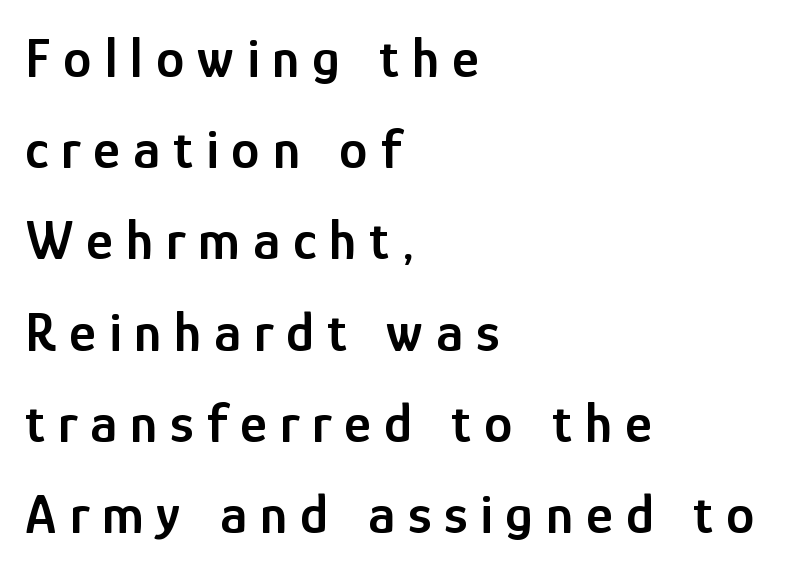
Check under the words: just untouched page. Typeset ragged right — the left edge is the straight one. This rendering employs a face without finishing strokes, i.e., a sans-serif. Substantial extra tracking has been applied to these lines. Do the characters align in a grid? No, the font is proportional. As a designer I'd log this as weight 600, semibold.
